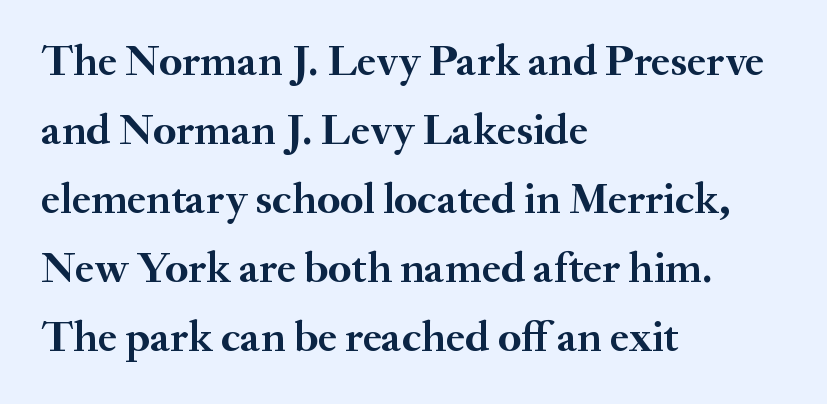
The image shows 44 px semibold serif type, upright; set left-aligned, normal line spacing (1.57x), normal letter spacing, not underlined; medium stroke contrast and a small x-height.
